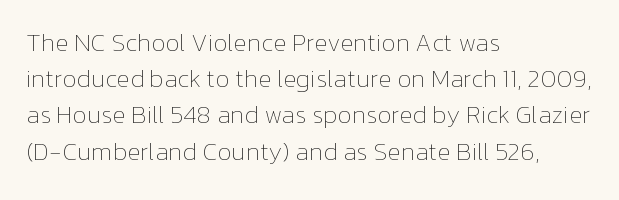
Q: Is the text bold? A: No.
Q: Is the text italic (slanted)? A: No, it is upright.
Q: Is the text underlined? A: No.
Q: How is the paragraph aligned? A: Left-aligned.
Q: Is the spacing between letters normal or unusually wide? A: Normal.
Q: Is the spacing between lines tight, normal or loose? A: Normal.
